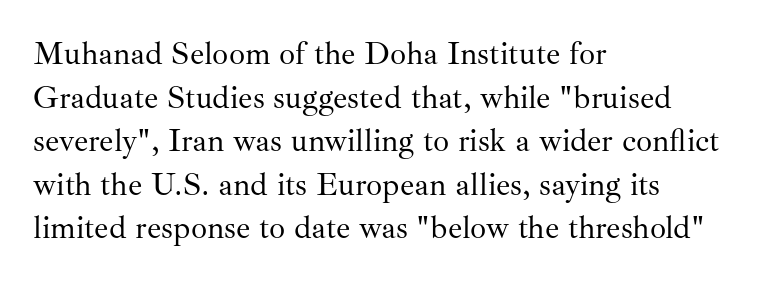
The image shows 32 px regular-weight serif type, upright; set left-aligned, normal line spacing (1.36x), normal letter spacing, not underlined; medium stroke contrast and a small x-height.
